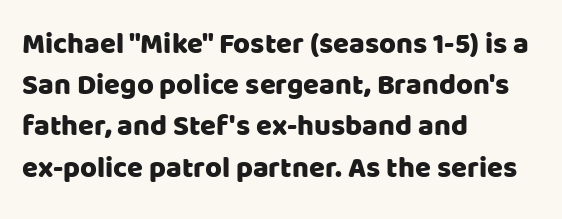
Italic? Not at all — the glyphs are vertical. The area under the type is left untouched. The paragraph has a hard left edge and a soft right edge. The rendering uses natural spacing where letterforms have individual widths. Serif or sans? Sans — the stroke terminals are bare.
